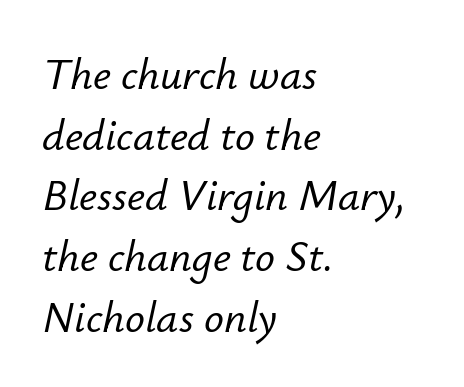
{"italic": "yes", "lean": "right", "slant_degrees": 12, "width": "normal", "stroke_contrast": "low", "x_height": "small", "monospaced": "no", "underline": "no", "align": "left", "line_spacing": "normal", "line_spacing_ratio": 1.38, "letter_spacing": "normal", "letter_spacing_em": 0.0, "glyph_px": 44}
